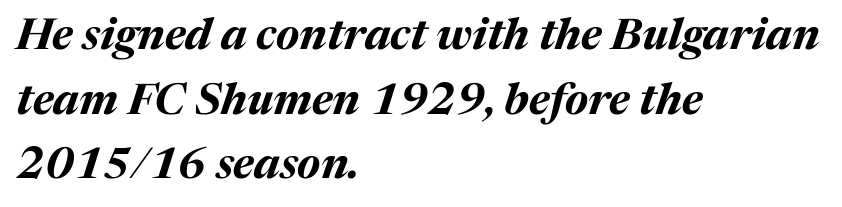
Q: Is the text bold? A: Yes.
Q: Is the text italic (slanted)? A: Yes, it leans right by about 17 degrees.
Q: Is the text underlined? A: No.
Q: How is the paragraph aligned? A: Left-aligned.
Q: Is the spacing between letters normal or unusually wide? A: Normal.
Q: Is the spacing between lines tight, normal or loose? A: Normal.
Q: Width (condensed, normal, or wide)? A: Normal.
Q: Stroke contrast? A: Medium.
Q: x-height? A: Medium.
Q: Monospaced? A: No.
